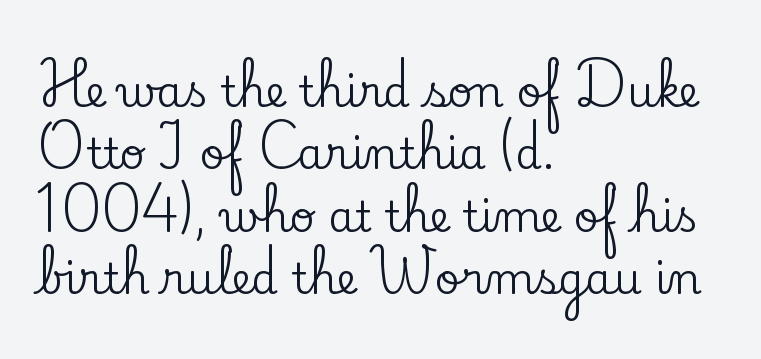
The image shows 43 px serif type, upright; set left-aligned, normal line spacing (1.45x), normal letter spacing, not underlined; low stroke contrast and a small x-height.
